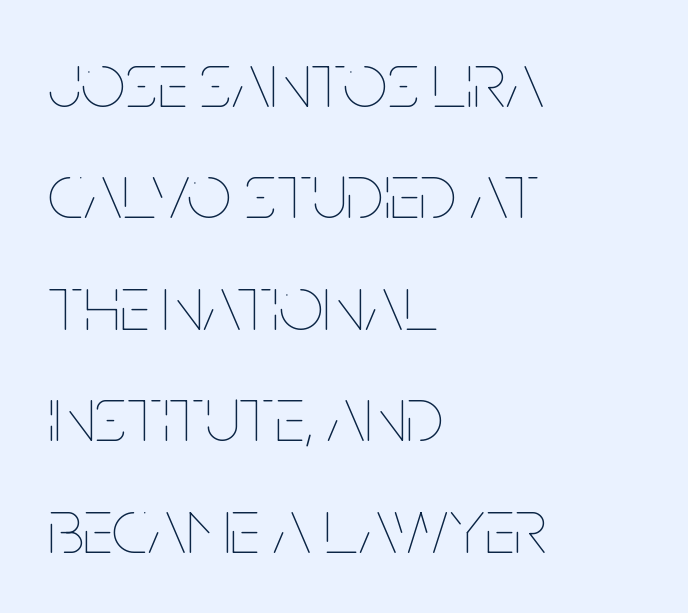
{"italic": "no", "bold": "no", "weight": "thin", "width": "condensed", "stroke_contrast": "low", "x_height": "large", "monospaced": "no", "underline": "no", "align": "left", "line_spacing": "normal", "line_spacing_ratio": 1.41, "letter_spacing": "normal", "letter_spacing_em": 0.0, "glyph_px": 79}
